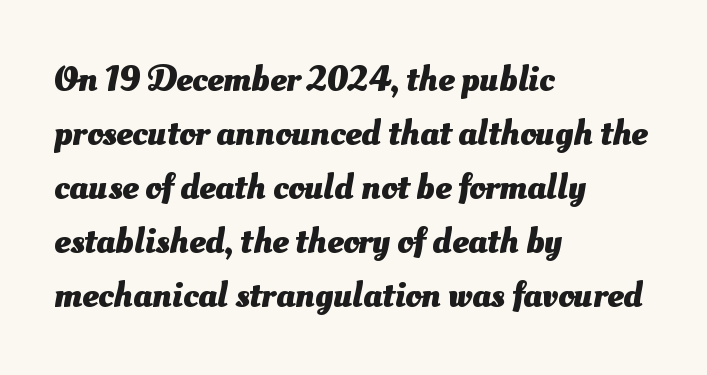
Q: Is the text bold? A: Yes.
Q: Is the typeface a serif or a sans-serif typeface? A: Sans-serif.
Q: Is the text underlined? A: No.
Q: How is the paragraph aligned? A: Left-aligned.
Q: Is the spacing between letters normal or unusually wide? A: Normal.
Q: Is the spacing between lines tight, normal or loose? A: Normal.
Q: Width (condensed, normal, or wide)? A: Normal.
Q: Stroke contrast? A: Medium.
Q: x-height? A: Small.
Q: Monospaced? A: No.
